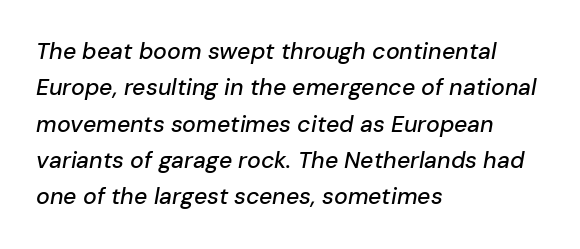
Q: Is the text italic (slanted)? A: Yes, it leans right by about 10 degrees.
Q: Is the text underlined? A: No.
Q: How is the paragraph aligned? A: Left-aligned.
Q: Is the spacing between letters normal or unusually wide? A: Normal.
Q: Is the spacing between lines tight, normal or loose? A: Normal.
